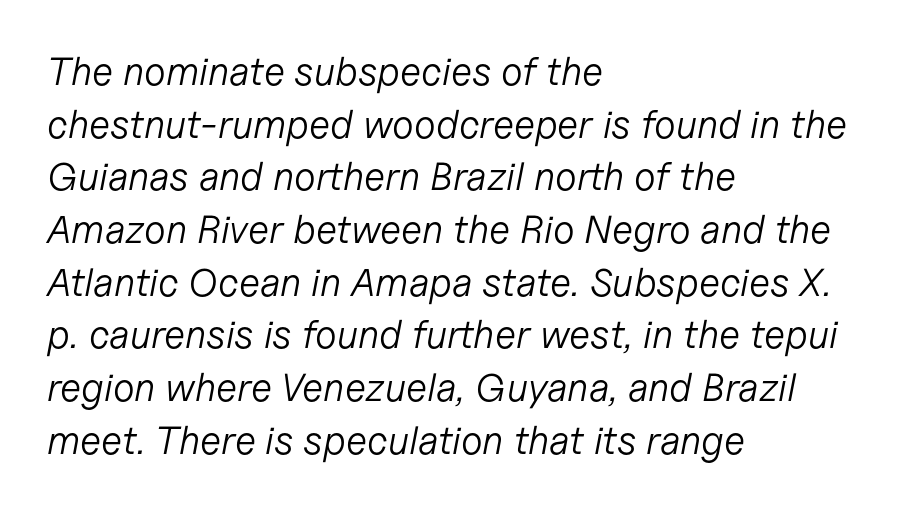
The image shows 39 px light type, italic (leaning right); set left-aligned, normal line spacing (1.35x), normal letter spacing, not underlined; low stroke contrast and a medium x-height.
